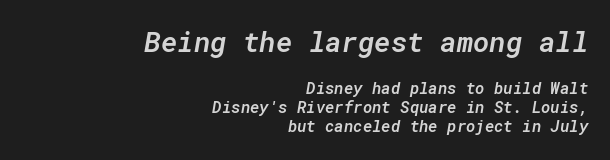
{"italic": "yes", "lean": "right", "slant_degrees": 10, "bold": "semi", "weight": "semibold", "width": "normal", "stroke_contrast": "low", "x_height": "medium", "monospaced": "yes", "underline": "no", "align": "right", "line_spacing_ratio": 1.18, "letter_spacing": "normal", "letter_spacing_em": 0.0, "larger_block": "first", "size_ratio": 1.75, "glyph_px": 28}
